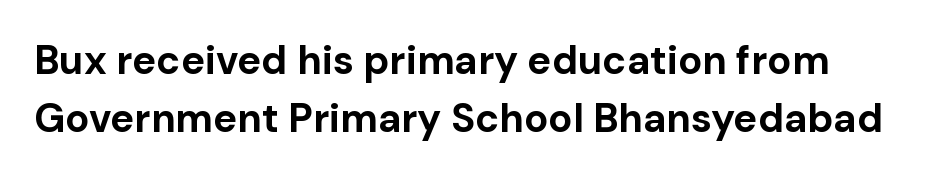
{"serif": "no", "italic": "no", "bold": "yes", "weight": "bold", "width": "normal", "stroke_contrast": "low", "x_height": "medium", "monospaced": "no", "underline": "no", "line_spacing": "normal", "line_spacing_ratio": 1.46, "letter_spacing": "normal", "letter_spacing_em": 0.0, "glyph_px": 40}
